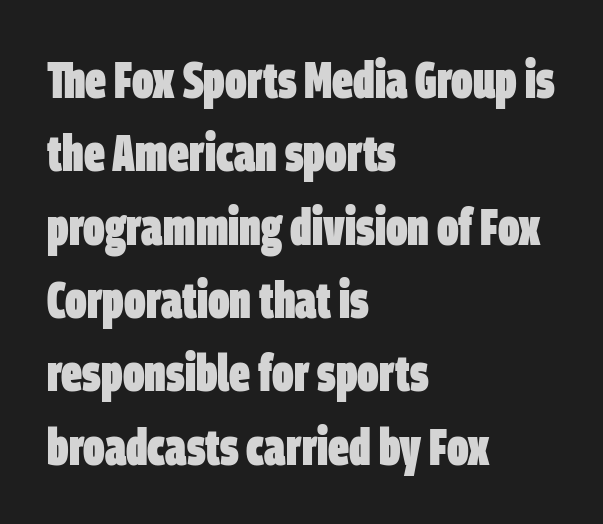
Q: Is the text bold? A: Yes.
Q: Is the typeface a serif or a sans-serif typeface? A: Sans-serif.
Q: Is the text underlined? A: No.
Q: How is the paragraph aligned? A: Left-aligned.
Q: Is the spacing between letters normal or unusually wide? A: Normal.
Q: Is the spacing between lines tight, normal or loose? A: Normal.
Q: Width (condensed, normal, or wide)? A: Condensed.
Q: Stroke contrast? A: Low.
Q: x-height? A: Large.
Q: Monospaced? A: No.
